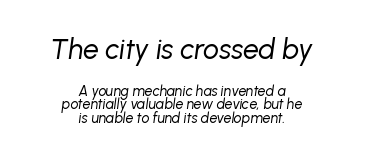
The image shows 28 px regular-weight type, italic (leaning right); set centered, tight line spacing (0.97x), normal letter spacing, not underlined; the first (top) block is 2.0x larger; low stroke contrast and a medium x-height.
